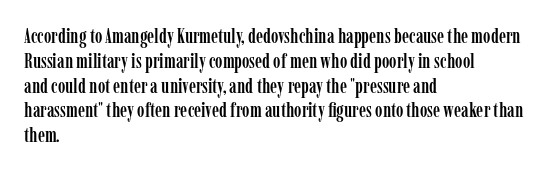
A roman cut, with each character standing at attention. The letters sit at their default tracking, neither squeezed nor spread. Compared with a centered layout, this one pins lines to the left instead. Clear beneath every line of the passage.
